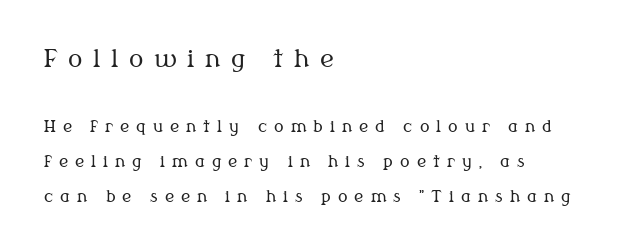
The more generous point size was reserved for the upper chunk. The tracking reads as deliberately expanded to a designer's eye. Ordinary non-slanted type is in use. The foot of each line stays bare and open.
